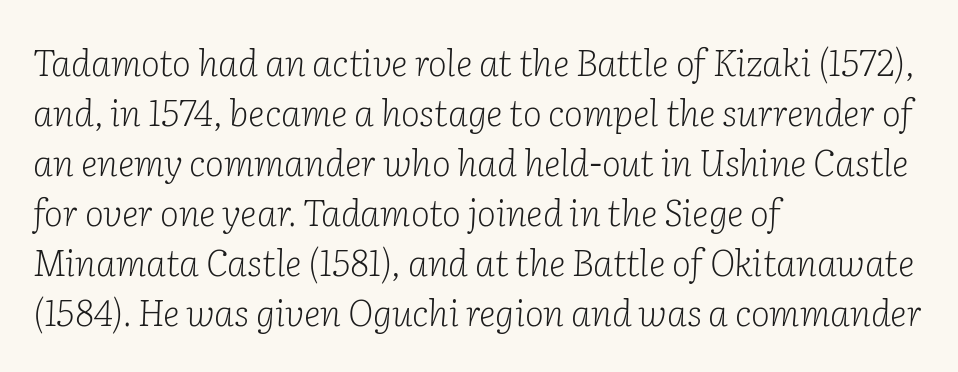
Q: Is the text bold? A: No.
Q: Is the text italic (slanted)? A: Yes, it leans right by about 2 degrees.
Q: Is the typeface a serif or a sans-serif typeface? A: Serif.
Q: Is the text underlined? A: No.
Q: How is the paragraph aligned? A: Left-aligned.
Q: Is the spacing between letters normal or unusually wide? A: Normal.
Q: Is the spacing between lines tight, normal or loose? A: Normal.
Q: Width (condensed, normal, or wide)? A: Normal.
Q: Stroke contrast? A: Low.
Q: x-height? A: Medium.
Q: Monospaced? A: No.
